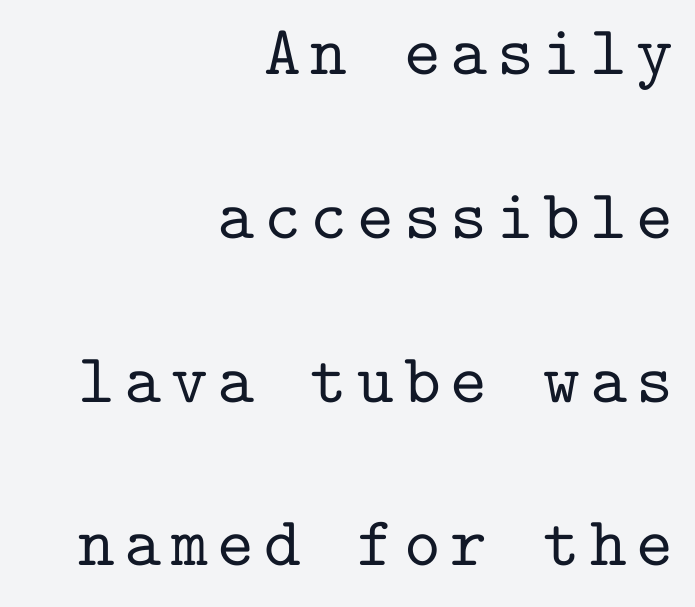
The image shows 70 px serif type, upright, monospaced; set right-aligned, loose line spacing (2.34x), not underlined; low stroke contrast and a medium x-height.
